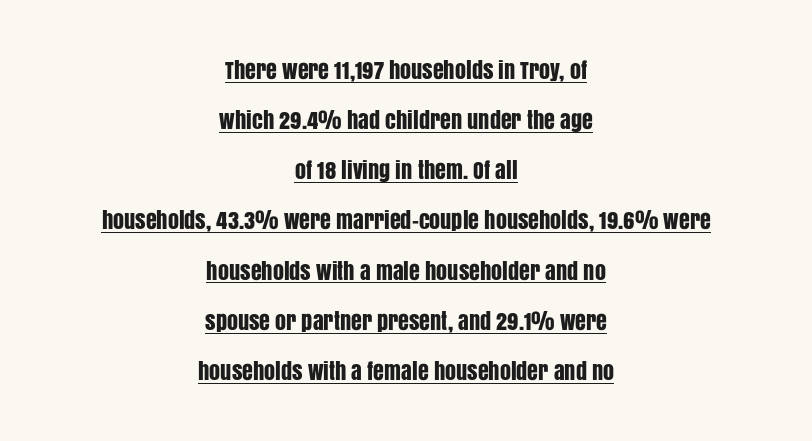
The letterforms sit shoulder to shoulder at normal distance. These lines stand farther apart than default settings would place them. This rendering uses center alignment, leaving both contours irregular but symmetric. Beneath each row of characters lies a ruled line. When letters stand straight like this, we call the style roman or upright.
